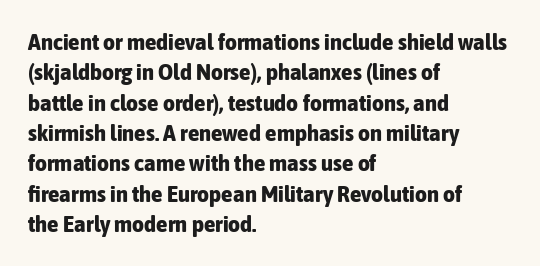
Q: Is the text bold? A: Yes.
Q: Is the text italic (slanted)? A: No, it is upright.
Q: Is the text underlined? A: No.
Q: How is the paragraph aligned? A: Left-aligned.
Q: Is the spacing between letters normal or unusually wide? A: Normal.
Q: Is the spacing between lines tight, normal or loose? A: Normal.
